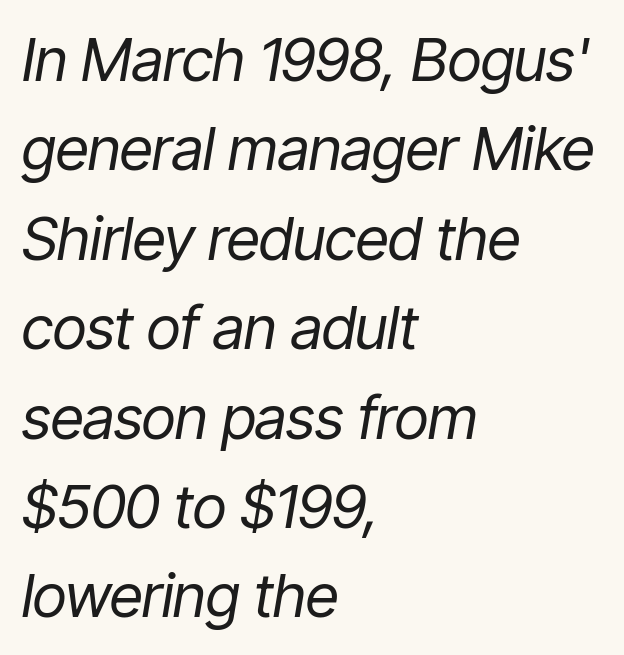
{"italic": "yes", "lean": "right", "slant_degrees": 9, "bold": "no", "weight": "regular", "width": "condensed", "stroke_contrast": "low", "x_height": "medium", "monospaced": "no", "underline": "no", "align": "left", "line_spacing": "normal", "line_spacing_ratio": 1.49, "letter_spacing": "normal", "letter_spacing_em": 0.0, "glyph_px": 60}
